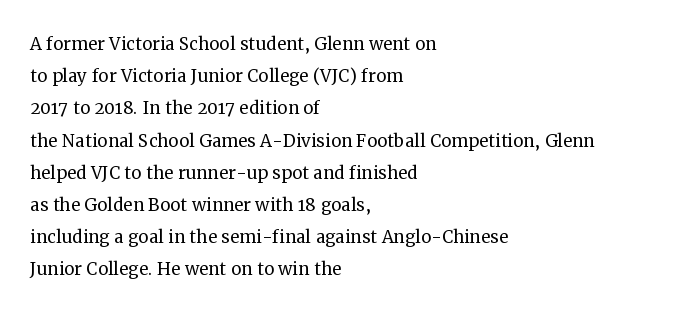
Regarding leading, the lines here are spaced in the standard way. The setting favours the left margin, as ordinary paragraphs usually do. The typeface has the unassuming heft of standard copy or less. The tracking reads as untouched default to a designer's eye. Type without underlining. Vertical strokes here are truly vertical.
